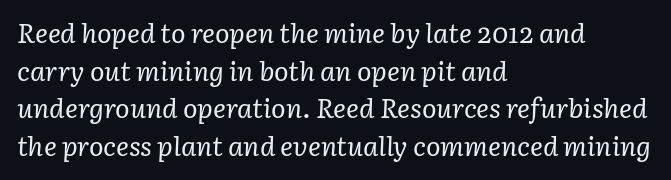
{"italic": "yes", "lean": "right", "slant_degrees": 3, "bold": "no", "underline": "no", "align": "left", "line_spacing": "normal", "line_spacing_ratio": 1.39, "letter_spacing": "normal", "letter_spacing_em": 0.0, "glyph_px": 27}
